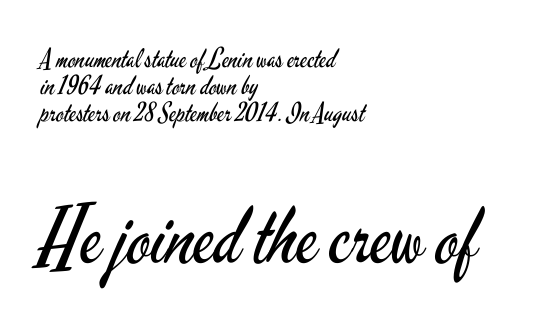
The image shows 78 px regular-weight, condensed sans-serif type; set left-aligned, tight line spacing (1.04x), normal letter spacing, not underlined; the second (bottom) block is 3.0x larger; low stroke contrast and a small x-height.
